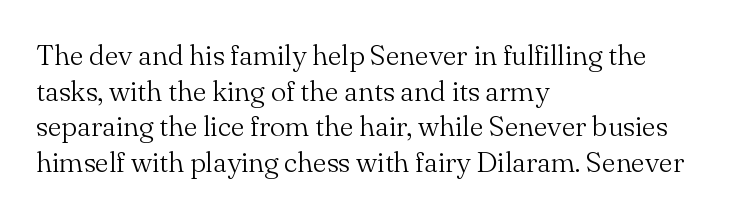
The strip under each line holds only bare page. Typographically, this falls in the serif category. The paragraph shown leans on its left margin. Proportional: the letters do not fall into vertical columns.
